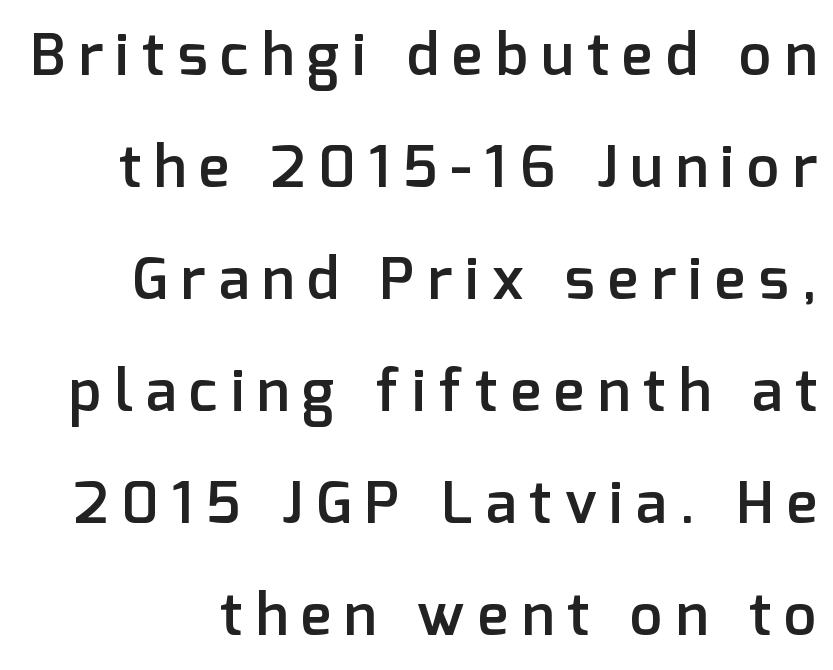
The space beneath each line is pristine and unruled. Think of a printed novel: that variable character pitch is what you see here. The vertical gap from one line to the next is large. The type sits square on the baseline with zero lean. Type style note: lacks serifs. How are the letters spaced? Widely, with obvious added tracking.
